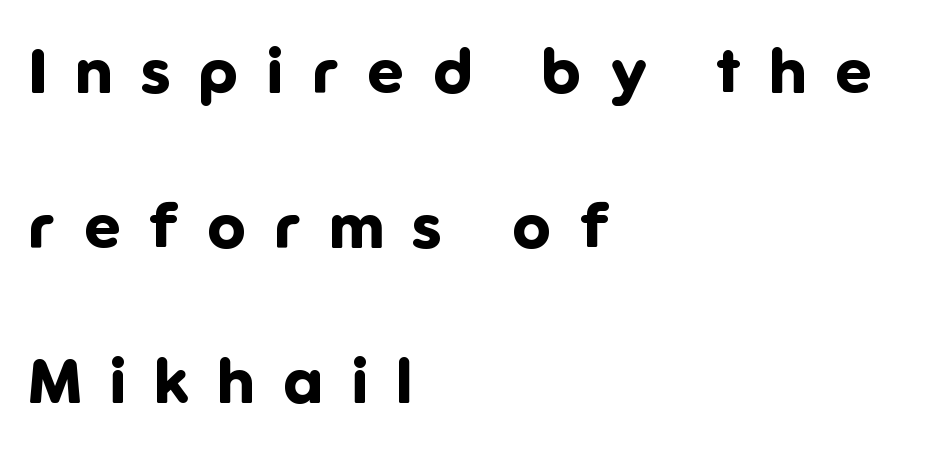
Do the characters align in a grid? No, the font is proportional. This sample uses expanded letter spacing, leaving extra air between glyphs. Every letter is thick-stroked: bold, no question. The lettering holds an erect, upright posture throughout. Underline: absent. Each new line begins a long way beneath the previous one.
